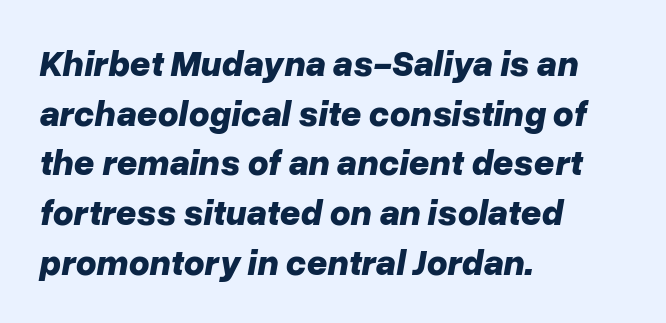
Q: Is the text bold? A: Yes.
Q: Is the text italic (slanted)? A: Yes, it leans right by about 10 degrees.
Q: Is the text underlined? A: No.
Q: How is the paragraph aligned? A: Left-aligned.
Q: Is the spacing between letters normal or unusually wide? A: Normal.
Q: Is the spacing between lines tight, normal or loose? A: Normal.
Q: Width (condensed, normal, or wide)? A: Normal.
Q: Stroke contrast? A: Low.
Q: x-height? A: Medium.
Q: Monospaced? A: No.
